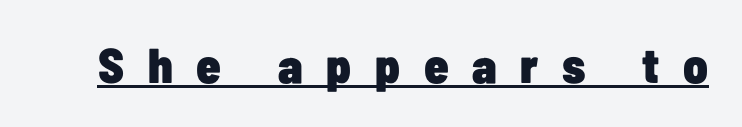
The image shows 49 px heavy, condensed sans-serif type, upright; set unusually wide letter spacing (+0.48 em), underlined; low stroke contrast and a medium x-height.
